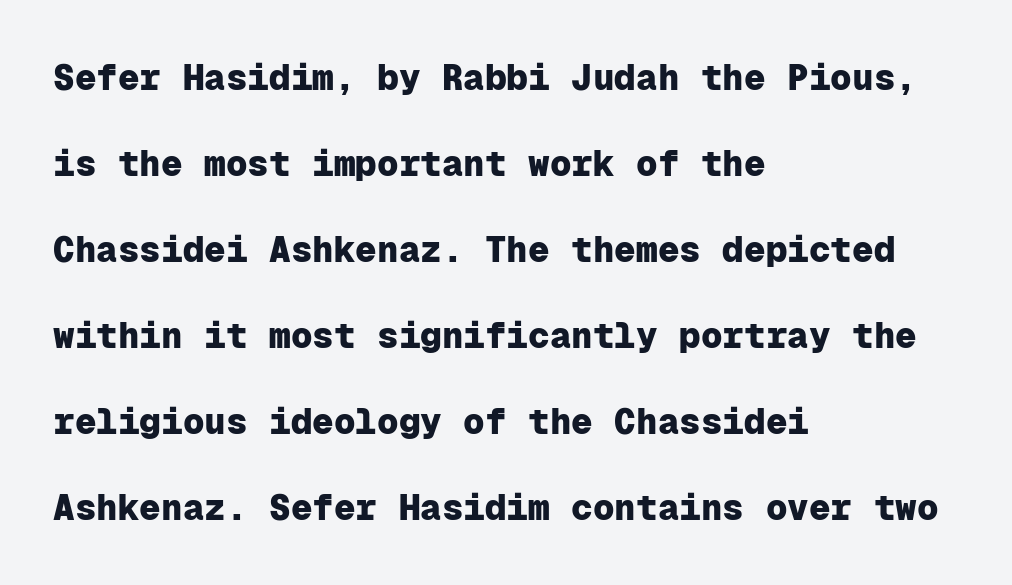
Caption: multi-line text, flush left, ragged right. Compared with an ordinary text face, these strokes are far heavier — a full bold. Regarding serifs, this sample does without them. The rendering uses typewriter-style spacing with identical character cells. No word sits above an underline. Caption: standard tracking, unaltered.
